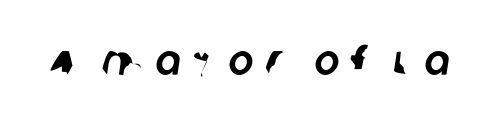
Q: Is the typeface a serif or a sans-serif typeface? A: Sans-serif.
Q: Is the text underlined? A: No.
Q: Is the spacing between letters normal or unusually wide? A: Unusually wide.
Q: Width (condensed, normal, or wide)? A: Normal.
Q: Stroke contrast? A: Low.
Q: x-height? A: Large.
Q: Monospaced? A: No.
